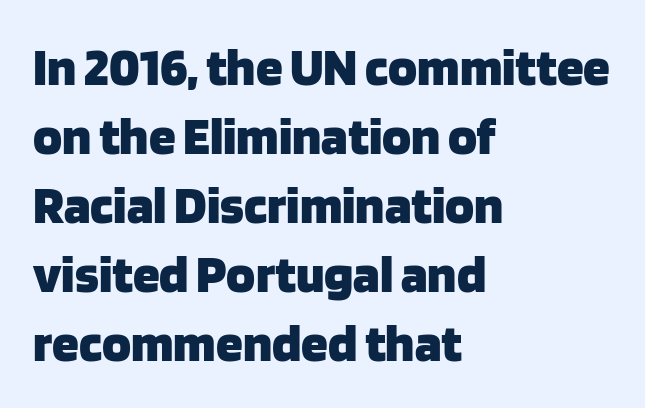
The image shows 54 px heavy sans-serif type, upright; set left-aligned, normal line spacing (1.28x), normal letter spacing, not underlined; low stroke contrast and a large x-height.
